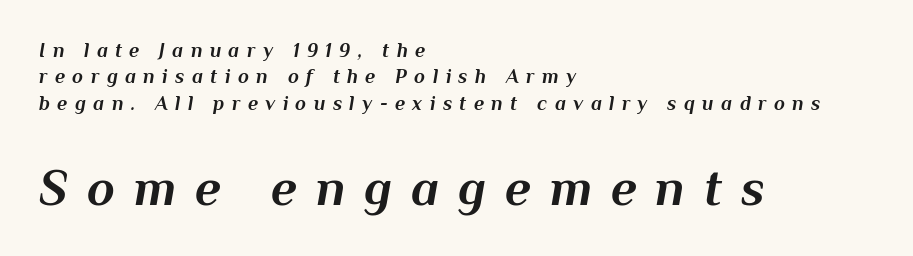
{"italic": "yes", "lean": "right", "slant_degrees": 10, "bold": "yes", "weight": "bold", "width": "normal", "stroke_contrast": "medium", "x_height": "medium", "monospaced": "no", "underline": "no", "align": "left", "line_spacing": "normal", "line_spacing_ratio": 1.32, "letter_spacing": "wide", "letter_spacing_em": 0.37, "larger_block": "second", "size_ratio": 2.55, "glyph_px": 51}
